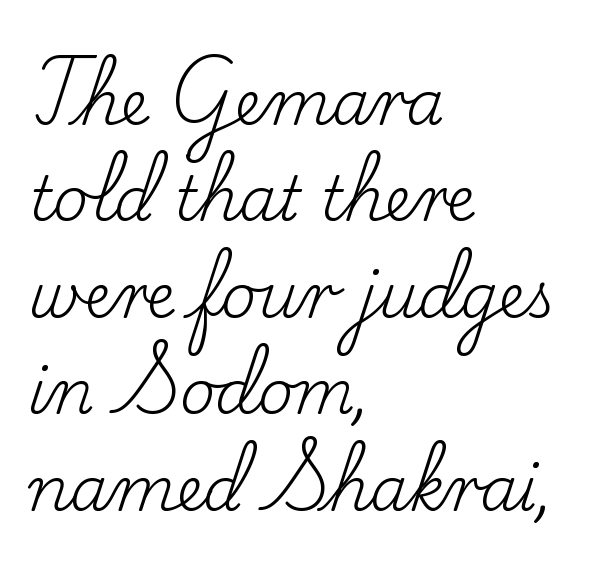
{"serif": "yes", "bold": "no", "weight": "regular", "width": "normal", "stroke_contrast": "low", "x_height": "small", "monospaced": "no", "underline": "no", "align": "left", "line_spacing": "normal", "line_spacing_ratio": 1.58, "letter_spacing": "normal", "letter_spacing_em": 0.0, "glyph_px": 61}
